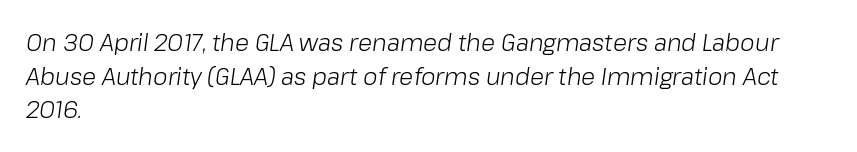
Q: Is the text bold? A: No.
Q: Is the text italic (slanted)? A: Yes, it leans right by about 8 degrees.
Q: Is the text underlined? A: No.
Q: How is the paragraph aligned? A: Left-aligned.
Q: Is the spacing between letters normal or unusually wide? A: Normal.
Q: Is the spacing between lines tight, normal or loose? A: Normal.
